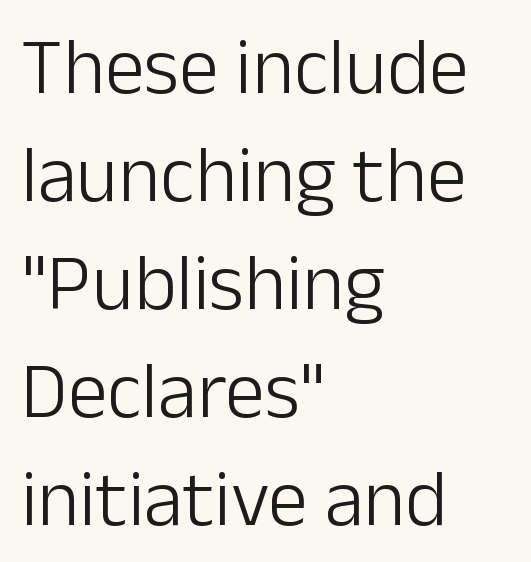
The image shows 80 px light sans-serif type, upright; set left-aligned, normal line spacing (1.35x), normal letter spacing, not underlined; low stroke contrast and a medium x-height.
